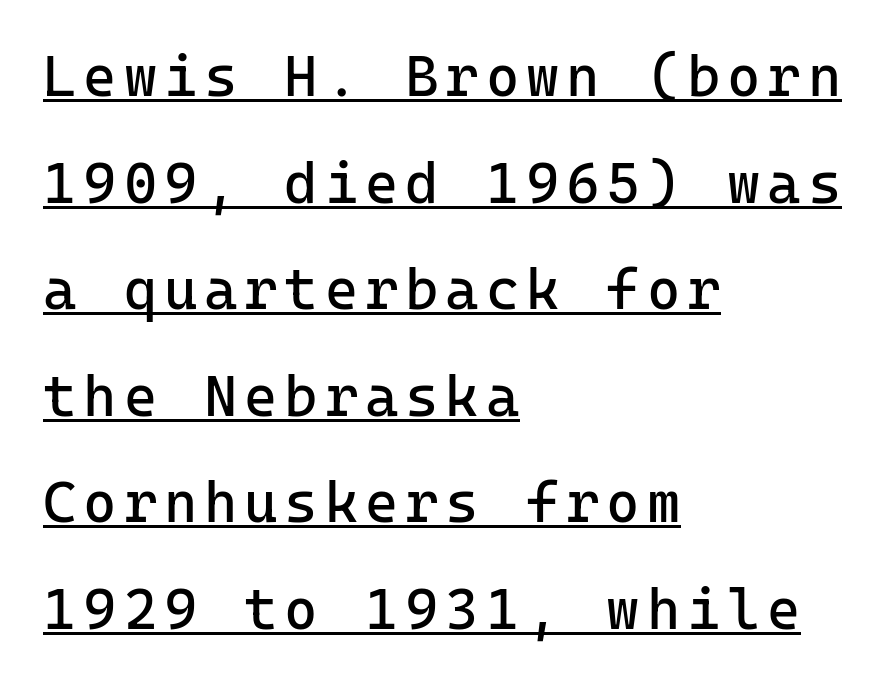
Q: Is the text bold? A: No.
Q: Is the text italic (slanted)? A: No, it is upright.
Q: Is the typeface a serif or a sans-serif typeface? A: Sans-serif.
Q: Is the text underlined? A: Yes.
Q: How is the paragraph aligned? A: Left-aligned.
Q: Width (condensed, normal, or wide)? A: Normal.
Q: Stroke contrast? A: Low.
Q: x-height? A: Medium.
